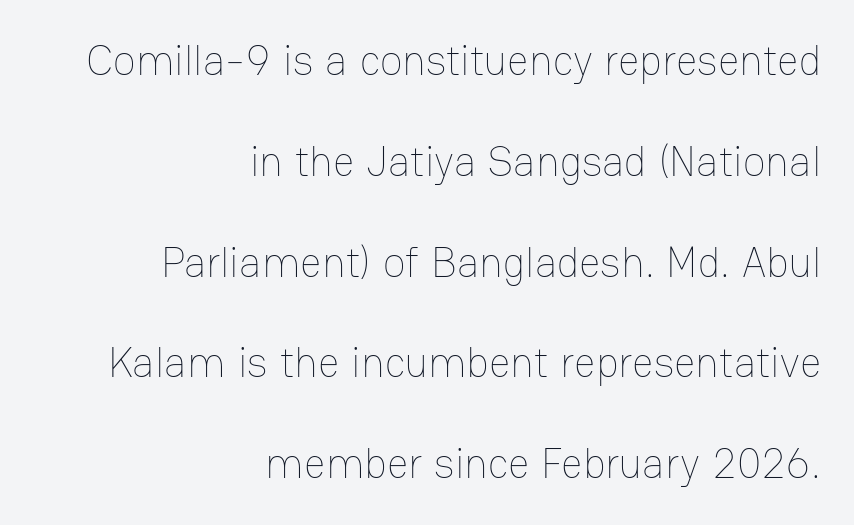
{"italic": "no", "bold": "no", "weight": "thin", "width": "normal", "stroke_contrast": "low", "x_height": "medium", "monospaced": "no", "underline": "no", "align": "right", "line_spacing": "loose", "line_spacing_ratio": 2.4, "letter_spacing": "normal", "letter_spacing_em": 0.0, "glyph_px": 42}
